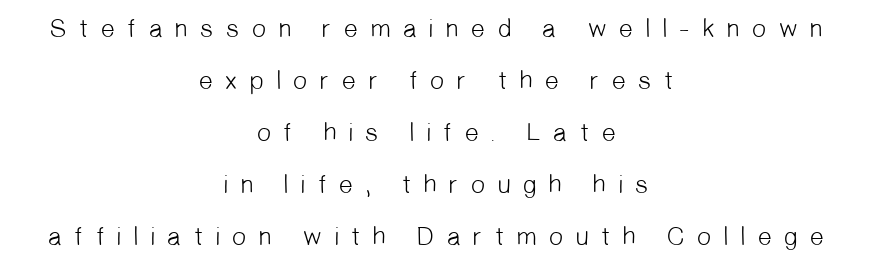
{"bold": "no", "underline": "no", "align": "center", "line_spacing": "loose", "line_spacing_ratio": 2.0, "letter_spacing": "wide", "letter_spacing_em": 0.42, "glyph_px": 26}
